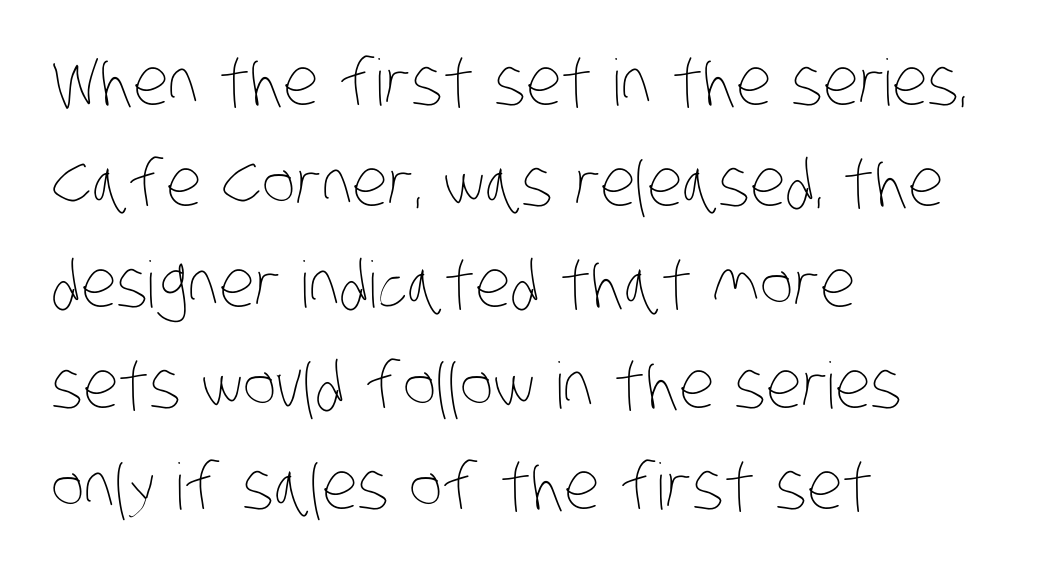
Q: Is the text bold? A: No.
Q: Is the text underlined? A: No.
Q: How is the paragraph aligned? A: Left-aligned.
Q: Is the spacing between letters normal or unusually wide? A: Normal.
Q: Is the spacing between lines tight, normal or loose? A: Normal.
Q: Width (condensed, normal, or wide)? A: Condensed.
Q: Stroke contrast? A: Low.
Q: x-height? A: Large.
Q: Monospaced? A: No.
